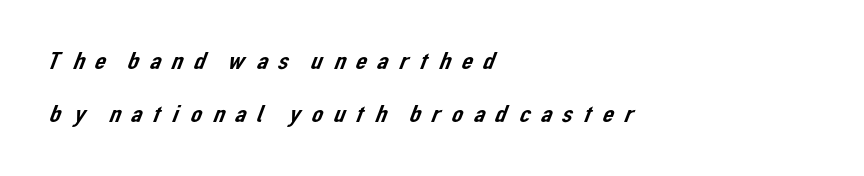
The image shows 25 px text type; set left-aligned, loose line spacing (2.11x), unusually wide letter spacing (+0.31 em), not underlined.
